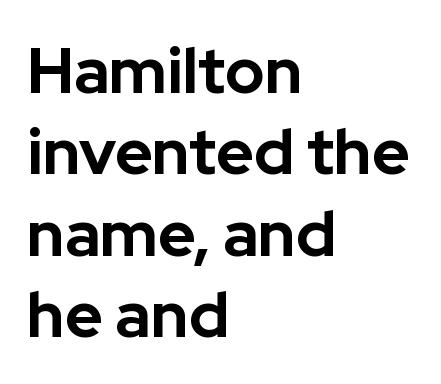
Q: Is the text bold? A: Yes.
Q: Is the text italic (slanted)? A: No, it is upright.
Q: Is the typeface a serif or a sans-serif typeface? A: Sans-serif.
Q: Is the text underlined? A: No.
Q: How is the paragraph aligned? A: Left-aligned.
Q: Is the spacing between letters normal or unusually wide? A: Normal.
Q: Is the spacing between lines tight, normal or loose? A: Normal.
Q: Width (condensed, normal, or wide)? A: Normal.
Q: Stroke contrast? A: Low.
Q: x-height? A: Medium.
Q: Monospaced? A: No.
